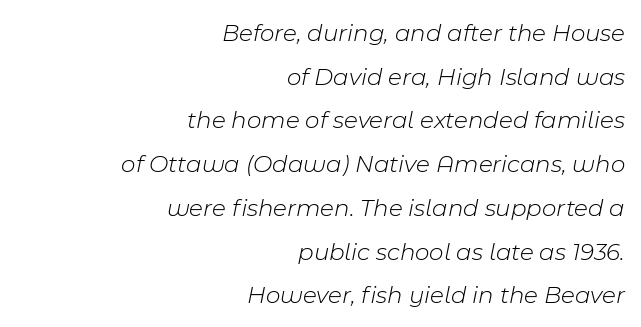
Q: Is the text bold? A: No.
Q: Is the text italic (slanted)? A: Yes, it leans right by about 11 degrees.
Q: Is the text underlined? A: No.
Q: How is the paragraph aligned? A: Right-aligned.
Q: Is the spacing between letters normal or unusually wide? A: Normal.
